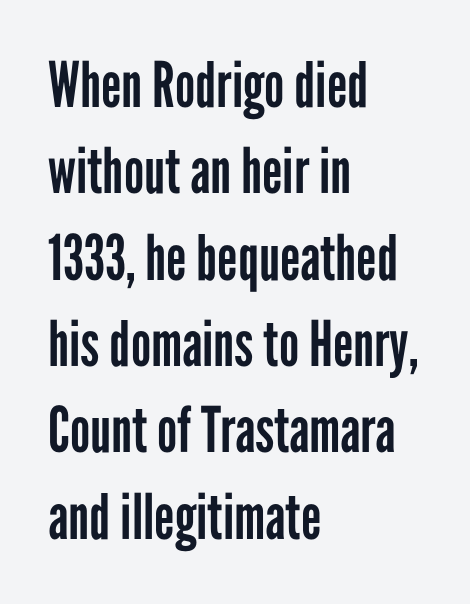
The image shows 63 px regular-weight, condensed sans-serif type, upright; set left-aligned, normal line spacing (1.37x), normal letter spacing, not underlined; low stroke contrast and a medium x-height.
